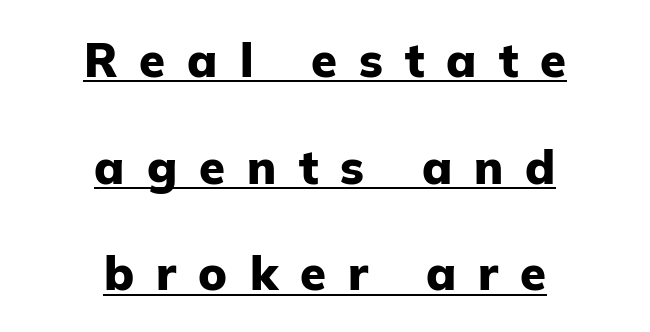
{"serif": "no", "italic": "no", "bold": "yes", "weight": "heavy", "width": "normal", "stroke_contrast": "low", "x_height": "medium", "monospaced": "no", "underline": "yes", "align": "center", "line_spacing": "loose", "line_spacing_ratio": 2.27, "letter_spacing": "wide", "letter_spacing_em": 0.47, "glyph_px": 47}
